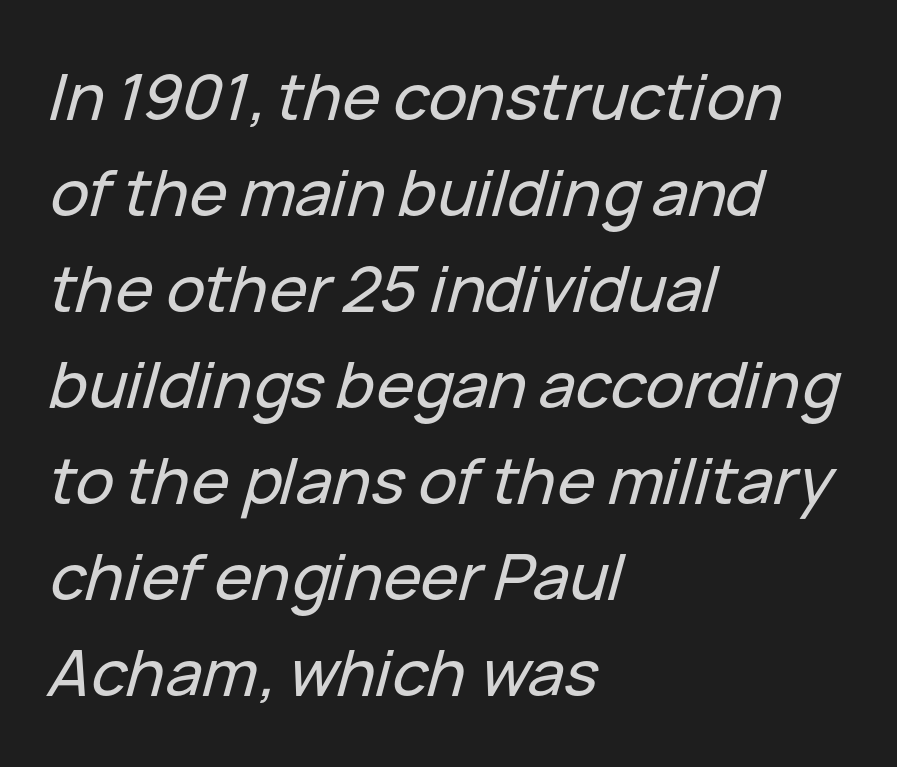
The whole block is typeset with a tilt. Compared with typical body copy, the letter spacing here is the same. Varying glyph widths throughout — classic text-font behaviour. No word sits above an underline. In CSS terms this would be text-align: left.
